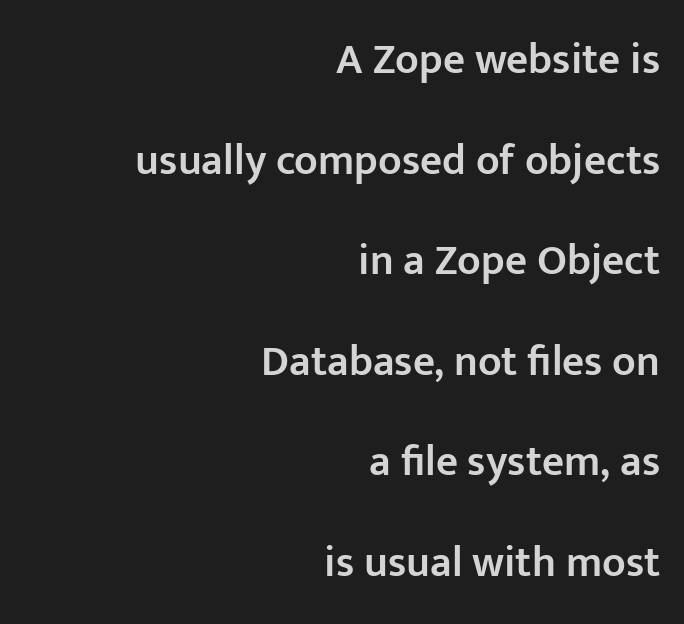
Q: Is the text bold? A: Semi-bold.
Q: Is the text italic (slanted)? A: No, it is upright.
Q: Is the typeface a serif or a sans-serif typeface? A: Sans-serif.
Q: Is the text underlined? A: No.
Q: How is the paragraph aligned? A: Right-aligned.
Q: Is the spacing between letters normal or unusually wide? A: Normal.
Q: Is the spacing between lines tight, normal or loose? A: Loose.
Q: Width (condensed, normal, or wide)? A: Normal.
Q: Stroke contrast? A: Low.
Q: x-height? A: Medium.
Q: Monospaced? A: No.
